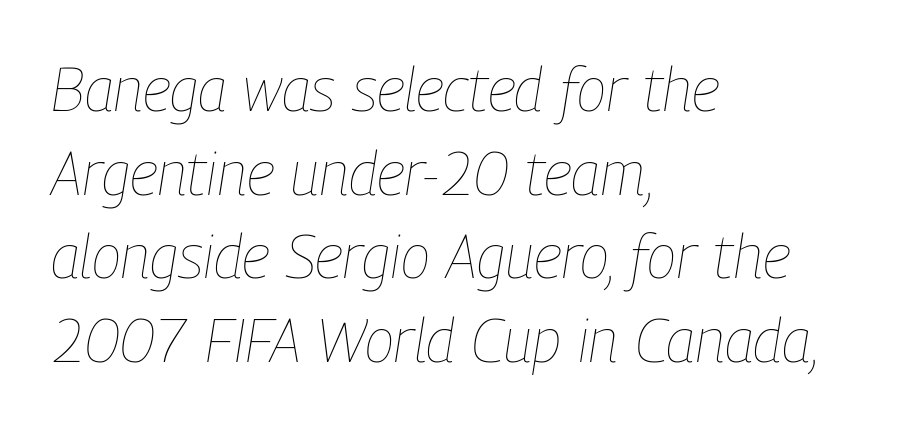
The image shows 61 px thin, condensed type, italic (leaning right); set left-aligned, normal line spacing (1.37x), normal letter spacing, not underlined; low stroke contrast and a medium x-height.
